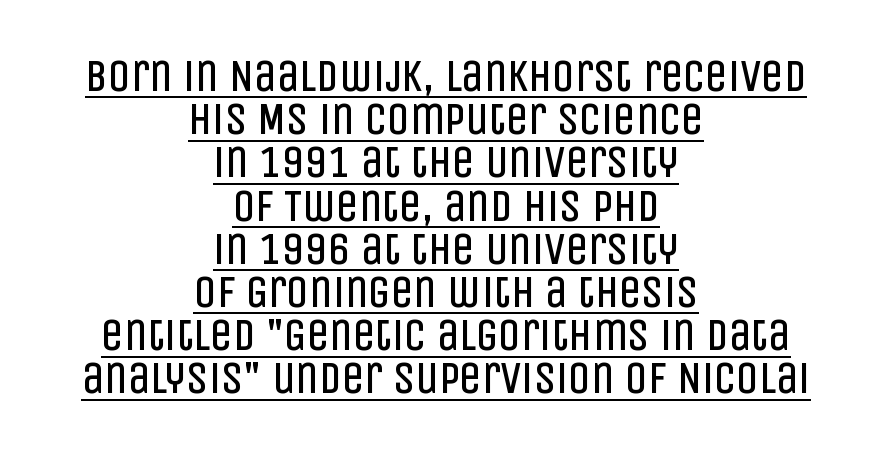
The image shows 45 px regular-weight, condensed sans-serif type, upright; set centered, tight line spacing (0.96x), normal letter spacing, underlined; low stroke contrast and a large x-height.
